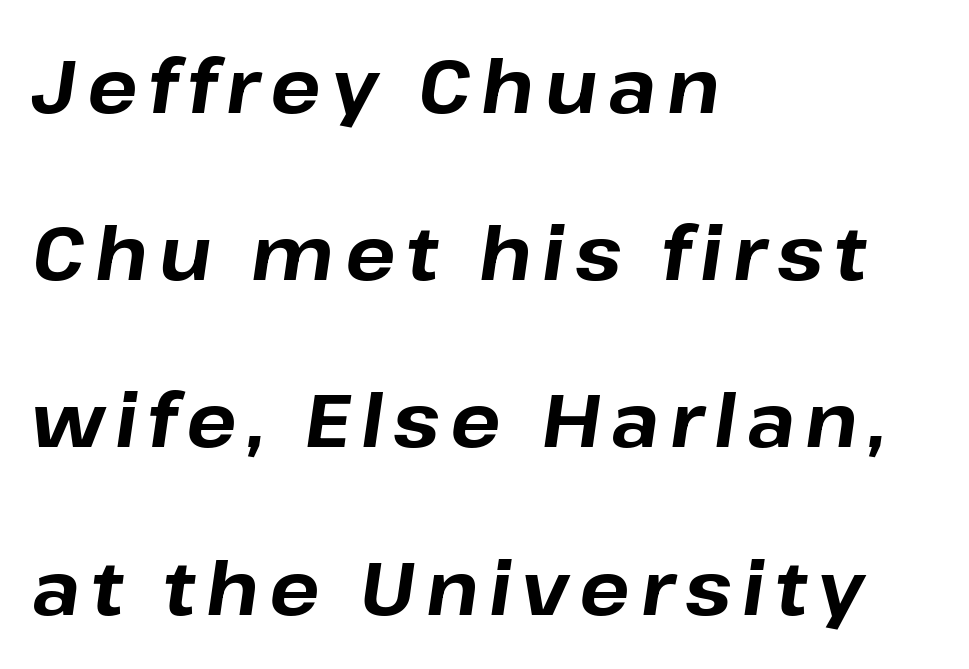
Q: Is the text bold? A: Yes.
Q: Is the text italic (slanted)? A: Yes, it leans right by about 8 degrees.
Q: Is the text underlined? A: No.
Q: How is the paragraph aligned? A: Left-aligned.
Q: Is the spacing between lines tight, normal or loose? A: Loose.
Q: Width (condensed, normal, or wide)? A: Normal.
Q: Stroke contrast? A: Low.
Q: x-height? A: Medium.
Q: Monospaced? A: No.
